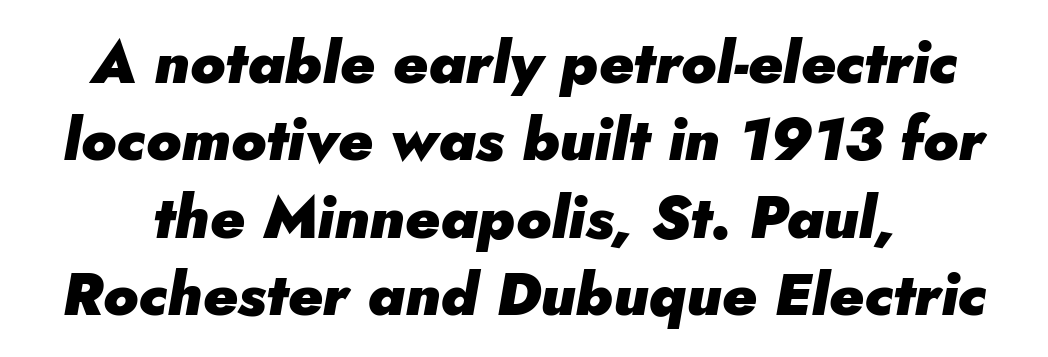
The image shows 60 px heavy type, italic (leaning right); set normal line spacing (1.29x), normal letter spacing, not underlined; low stroke contrast and a small x-height.
